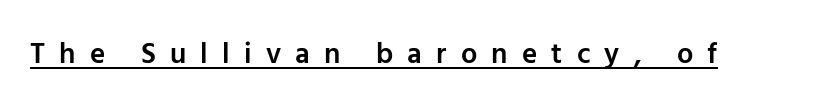
The image shows 29 px semibold sans-serif type, upright; set unusually wide letter spacing (+0.49 em), underlined; low stroke contrast and a medium x-height.
